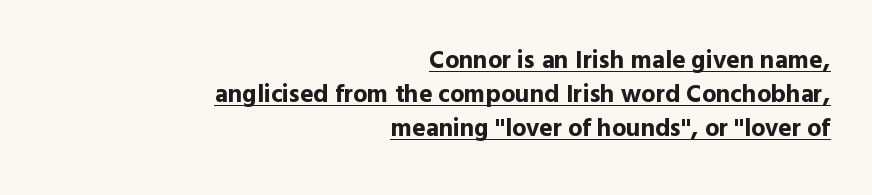
{"italic": "no", "bold": "yes", "underline": "yes", "align": "right", "line_spacing": "normal", "line_spacing_ratio": 1.37, "letter_spacing": "normal", "letter_spacing_em": 0.0, "glyph_px": 25}
